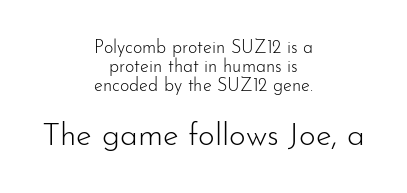
{"serif": "no", "italic": "no", "bold": "no", "weight": "light", "width": "normal", "stroke_contrast": "low", "x_height": "small", "monospaced": "no", "underline": "no", "align": "center", "line_spacing": "tight", "line_spacing_ratio": 1.05, "letter_spacing": "normal", "letter_spacing_em": 0.0, "larger_block": "second", "size_ratio": 1.78, "glyph_px": 32}
